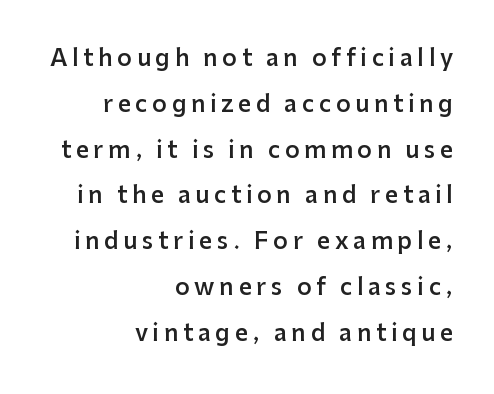
The image shows 23 px text type, upright; set right-aligned, loose line spacing (1.99x), unusually wide letter spacing (+0.2 em), not underlined.
